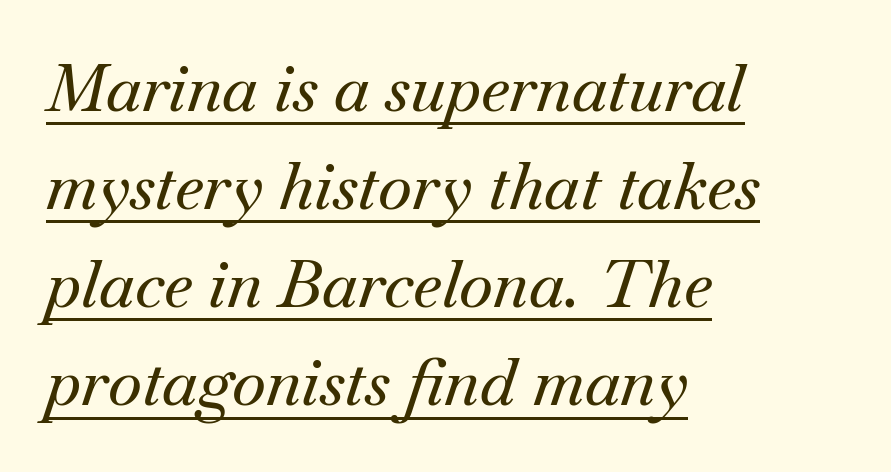
Q: Is the text italic (slanted)? A: Yes, it leans right by about 18 degrees.
Q: Is the typeface a serif or a sans-serif typeface? A: Serif.
Q: Is the text underlined? A: Yes.
Q: How is the paragraph aligned? A: Left-aligned.
Q: Is the spacing between letters normal or unusually wide? A: Normal.
Q: Is the spacing between lines tight, normal or loose? A: Normal.
Q: Width (condensed, normal, or wide)? A: Normal.
Q: Stroke contrast? A: Medium.
Q: x-height? A: Small.
Q: Monospaced? A: No.
